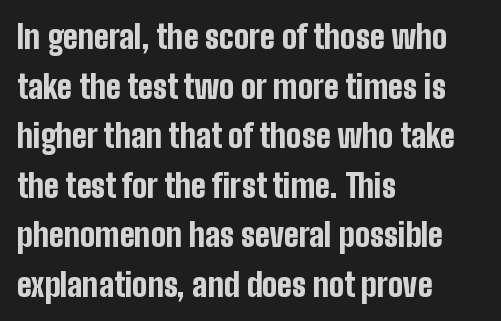
Q: Is the text bold? A: Yes.
Q: Is the text italic (slanted)? A: No, it is upright.
Q: Is the typeface a serif or a sans-serif typeface? A: Sans-serif.
Q: Is the text underlined? A: No.
Q: How is the paragraph aligned? A: Left-aligned.
Q: Is the spacing between letters normal or unusually wide? A: Normal.
Q: Is the spacing between lines tight, normal or loose? A: Normal.
Q: Width (condensed, normal, or wide)? A: Condensed.
Q: Stroke contrast? A: Low.
Q: x-height? A: Medium.
Q: Monospaced? A: No.
